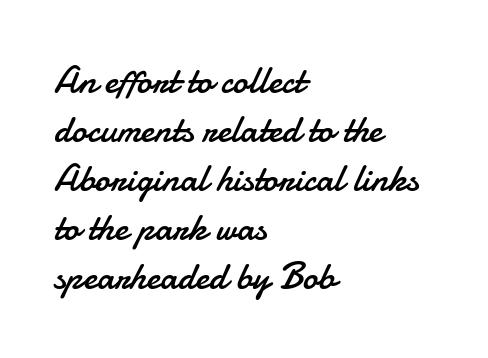
The image shows 38 px regular-weight sans-serif type; set left-aligned, normal line spacing (1.29x), normal letter spacing, not underlined; low stroke contrast and a small x-height.
